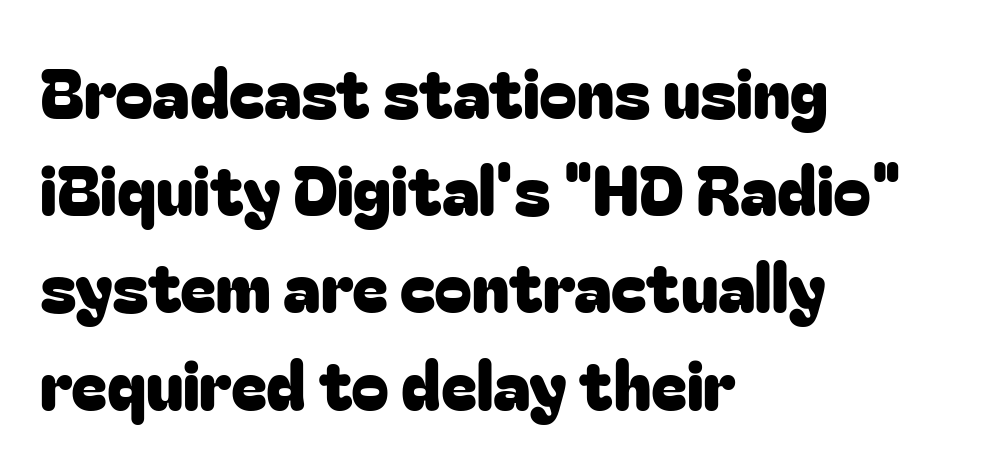
{"serif": "no", "italic": "no", "width": "normal", "stroke_contrast": "low", "x_height": "medium", "monospaced": "no", "underline": "no", "align": "left", "line_spacing": "normal", "line_spacing_ratio": 1.43, "letter_spacing": "normal", "letter_spacing_em": 0.0, "glyph_px": 68}
